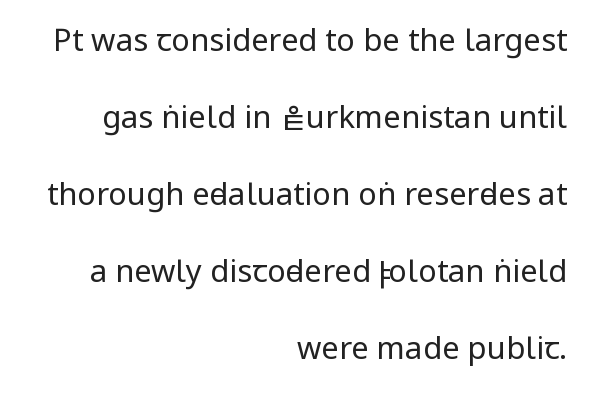
Q: Is the text bold? A: No.
Q: Is the text italic (slanted)? A: No, it is upright.
Q: Is the typeface a serif or a sans-serif typeface? A: Sans-serif.
Q: Is the text underlined? A: No.
Q: How is the paragraph aligned? A: Right-aligned.
Q: Is the spacing between letters normal or unusually wide? A: Normal.
Q: Is the spacing between lines tight, normal or loose? A: Loose.
Q: Width (condensed, normal, or wide)? A: Condensed.
Q: Stroke contrast? A: Low.
Q: x-height? A: Large.
Q: Monospaced? A: No.
